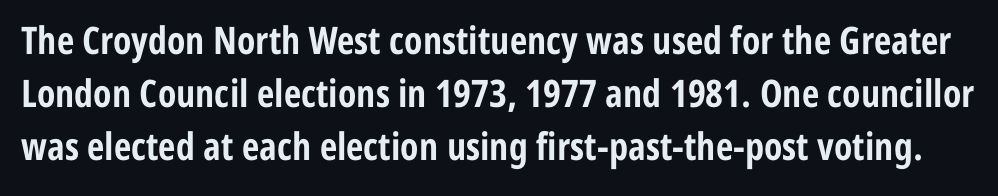
Q: Is the text bold? A: Yes.
Q: Is the text italic (slanted)? A: No, it is upright.
Q: Is the typeface a serif or a sans-serif typeface? A: Sans-serif.
Q: Is the text underlined? A: No.
Q: Is the spacing between letters normal or unusually wide? A: Normal.
Q: Is the spacing between lines tight, normal or loose? A: Normal.
Q: Width (condensed, normal, or wide)? A: Condensed.
Q: Stroke contrast? A: Low.
Q: x-height? A: Medium.
Q: Monospaced? A: No.
